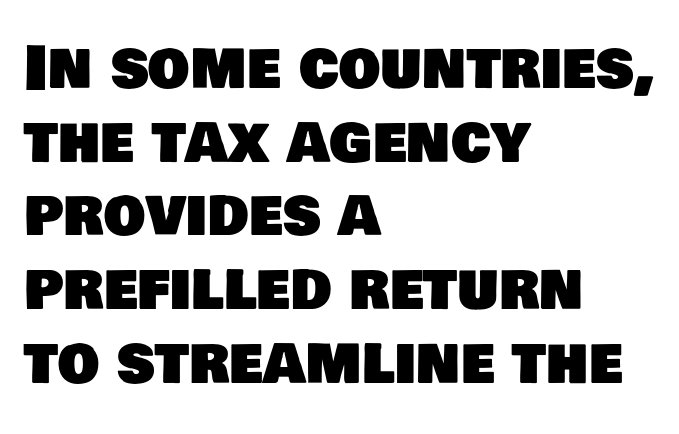
Q: Is the typeface a serif or a sans-serif typeface? A: Sans-serif.
Q: Is the text underlined? A: No.
Q: How is the paragraph aligned? A: Left-aligned.
Q: Is the spacing between letters normal or unusually wide? A: Normal.
Q: Is the spacing between lines tight, normal or loose? A: Normal.
Q: Width (condensed, normal, or wide)? A: Normal.
Q: Stroke contrast? A: Low.
Q: x-height? A: Large.
Q: Monospaced? A: No.
